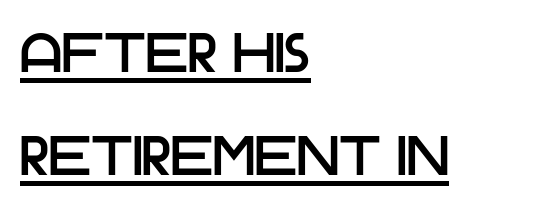
Q: Is the text italic (slanted)? A: No, it is upright.
Q: Is the typeface a serif or a sans-serif typeface? A: Sans-serif.
Q: Is the text underlined? A: Yes.
Q: How is the paragraph aligned? A: Left-aligned.
Q: Is the spacing between letters normal or unusually wide? A: Normal.
Q: Width (condensed, normal, or wide)? A: Normal.
Q: Stroke contrast? A: Low.
Q: x-height? A: Large.
Q: Monospaced? A: No.
